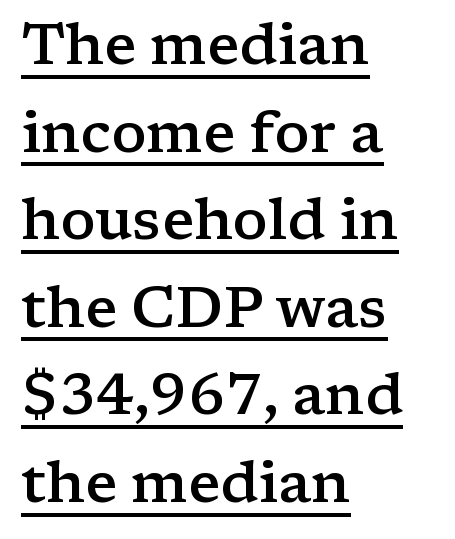
The image shows 58 px semibold, wide serif type, upright; set left-aligned, normal line spacing (1.51x), normal letter spacing, underlined; low stroke contrast and a medium x-height.
